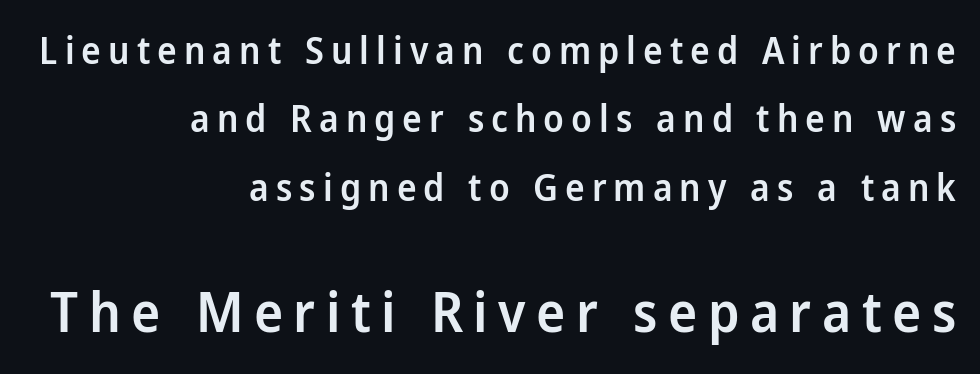
{"serif": "no", "italic": "no", "bold": "semi", "weight": "semibold", "width": "normal", "stroke_contrast": "low", "x_height": "medium", "monospaced": "no", "underline": "no", "align": "right", "line_spacing_ratio": 1.85, "larger_block": "second", "size_ratio": 1.49, "glyph_px": 55}
